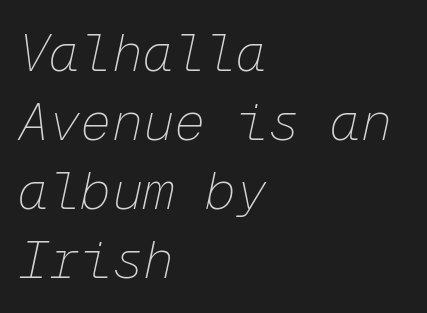
{"italic": "yes", "lean": "right", "slant_degrees": 12, "bold": "no", "weight": "thin", "width": "normal", "stroke_contrast": "low", "x_height": "medium", "monospaced": "yes", "underline": "no", "align": "left", "line_spacing": "normal", "line_spacing_ratio": 1.33, "letter_spacing": "normal", "letter_spacing_em": 0.0, "glyph_px": 52}
